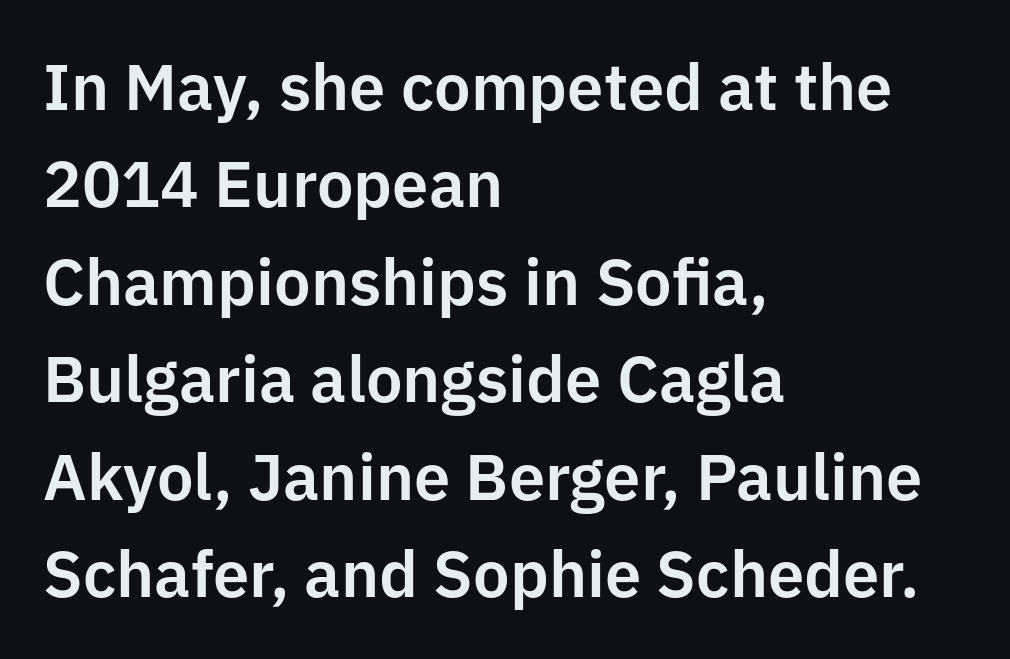
Q: Is the text italic (slanted)? A: No, it is upright.
Q: Is the typeface a serif or a sans-serif typeface? A: Sans-serif.
Q: Is the text underlined? A: No.
Q: How is the paragraph aligned? A: Left-aligned.
Q: Is the spacing between letters normal or unusually wide? A: Normal.
Q: Is the spacing between lines tight, normal or loose? A: Normal.
Q: Width (condensed, normal, or wide)? A: Normal.
Q: Stroke contrast? A: Low.
Q: x-height? A: Medium.
Q: Monospaced? A: No.
